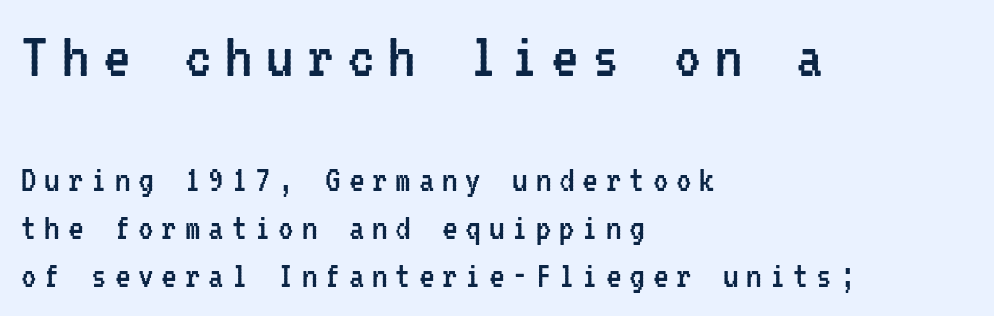
The passage is arranged the way most books set body copy — flush left. Block one is the big one; block two sits smaller underneath. In terms of letterform style, serifs are entirely absent. Loose tracking; the words dissolve into strings of separated letters.
